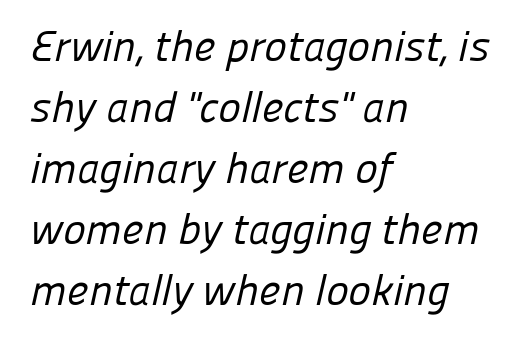
Each letter keeps its own natural width here, so spacing adapts to shape. The rendering keeps characters at their native spacing. The space directly below the letters is spotless. The characters display no serif detailing; their extremities are plain.
